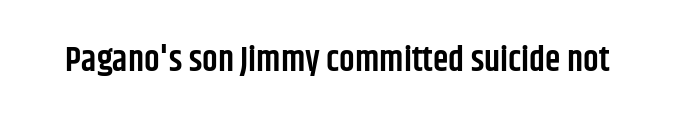
The image shows 35 px semibold, condensed sans-serif type, upright; set normal letter spacing, not underlined; low stroke contrast and a large x-height.
